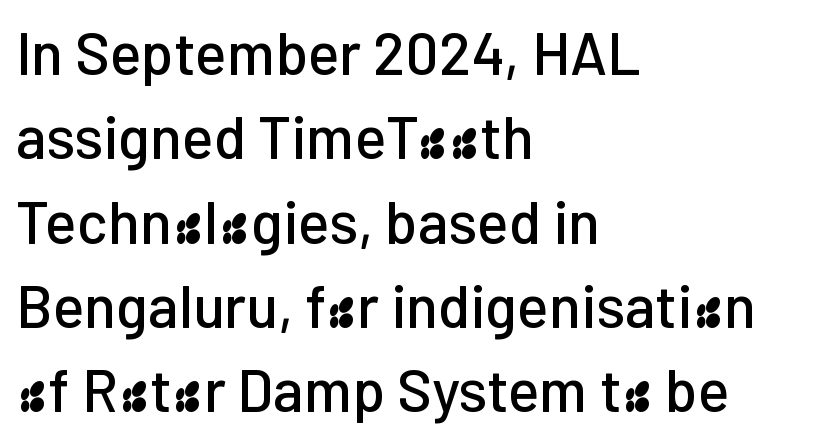
The image shows 59 px sans-serif type, upright; set left-aligned, normal line spacing (1.43x), normal letter spacing, not underlined; low stroke contrast and a medium x-height.
